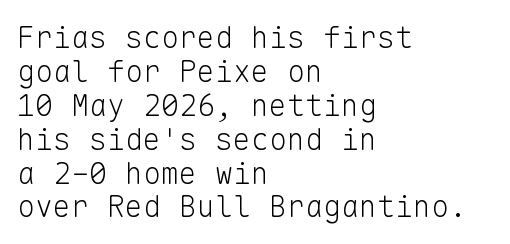
The image shows 30 px light sans-serif type, upright, monospaced; set left-aligned, tight line spacing (1.13x), normal letter spacing, not underlined; low stroke contrast and a medium x-height.
